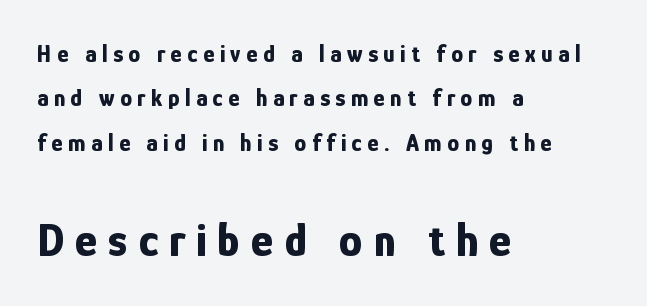
Q: Is the text bold? A: Yes.
Q: Is the text italic (slanted)? A: No, it is upright.
Q: Is the typeface a serif or a sans-serif typeface? A: Sans-serif.
Q: Is the text underlined? A: No.
Q: How is the paragraph aligned? A: Left-aligned.
Q: Is the spacing between letters normal or unusually wide? A: Unusually wide.
Q: Which block of text is set in a larger size, the first (top) or the second (bottom)? A: The second (bottom) one.
Q: Width (condensed, normal, or wide)? A: Condensed.
Q: Stroke contrast? A: Low.
Q: x-height? A: Medium.
Q: Monospaced? A: No.
